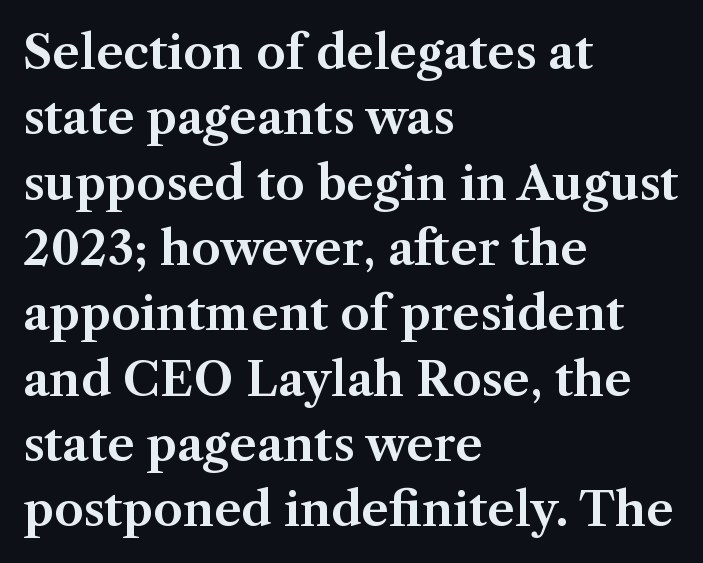
Q: Is the text italic (slanted)? A: No, it is upright.
Q: Is the typeface a serif or a sans-serif typeface? A: Serif.
Q: Is the text underlined? A: No.
Q: How is the paragraph aligned? A: Left-aligned.
Q: Is the spacing between letters normal or unusually wide? A: Normal.
Q: Is the spacing between lines tight, normal or loose? A: Normal.
Q: Width (condensed, normal, or wide)? A: Normal.
Q: Stroke contrast? A: Medium.
Q: x-height? A: Medium.
Q: Monospaced? A: No.
